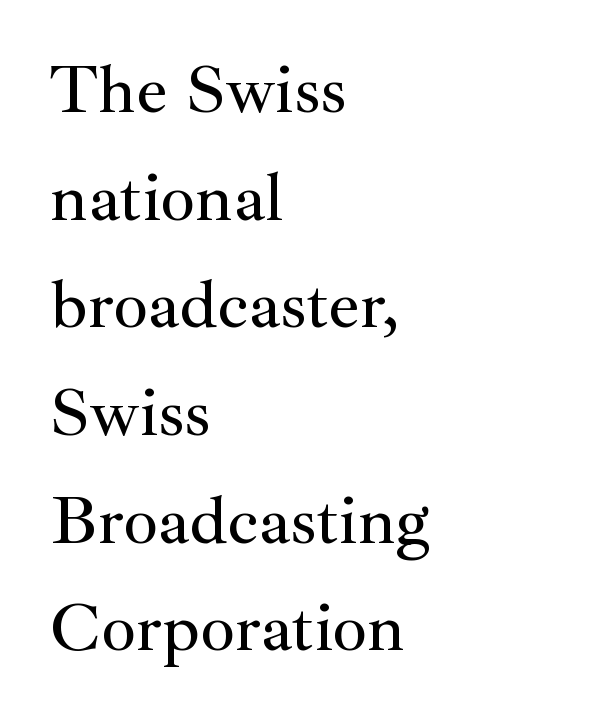
Q: Is the text italic (slanted)? A: No, it is upright.
Q: Is the typeface a serif or a sans-serif typeface? A: Serif.
Q: Is the text underlined? A: No.
Q: How is the paragraph aligned? A: Left-aligned.
Q: Is the spacing between letters normal or unusually wide? A: Normal.
Q: Is the spacing between lines tight, normal or loose? A: Normal.
Q: Width (condensed, normal, or wide)? A: Normal.
Q: Stroke contrast? A: Medium.
Q: x-height? A: Small.
Q: Monospaced? A: No.
